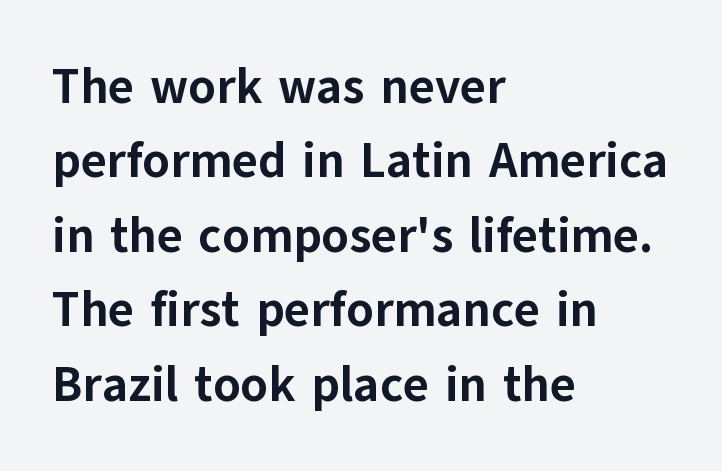
Q: Is the text bold? A: Yes.
Q: Is the text italic (slanted)? A: No, it is upright.
Q: Is the typeface a serif or a sans-serif typeface? A: Sans-serif.
Q: Is the text underlined? A: No.
Q: How is the paragraph aligned? A: Left-aligned.
Q: Is the spacing between letters normal or unusually wide? A: Normal.
Q: Is the spacing between lines tight, normal or loose? A: Normal.
Q: Width (condensed, normal, or wide)? A: Normal.
Q: Stroke contrast? A: Low.
Q: x-height? A: Medium.
Q: Monospaced? A: No.
